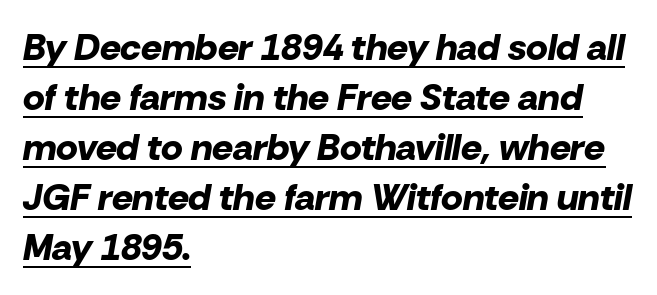
The image shows 37 px bold type, italic (leaning right); set left-aligned, normal line spacing (1.35x), normal letter spacing, underlined; low stroke contrast and a medium x-height.
